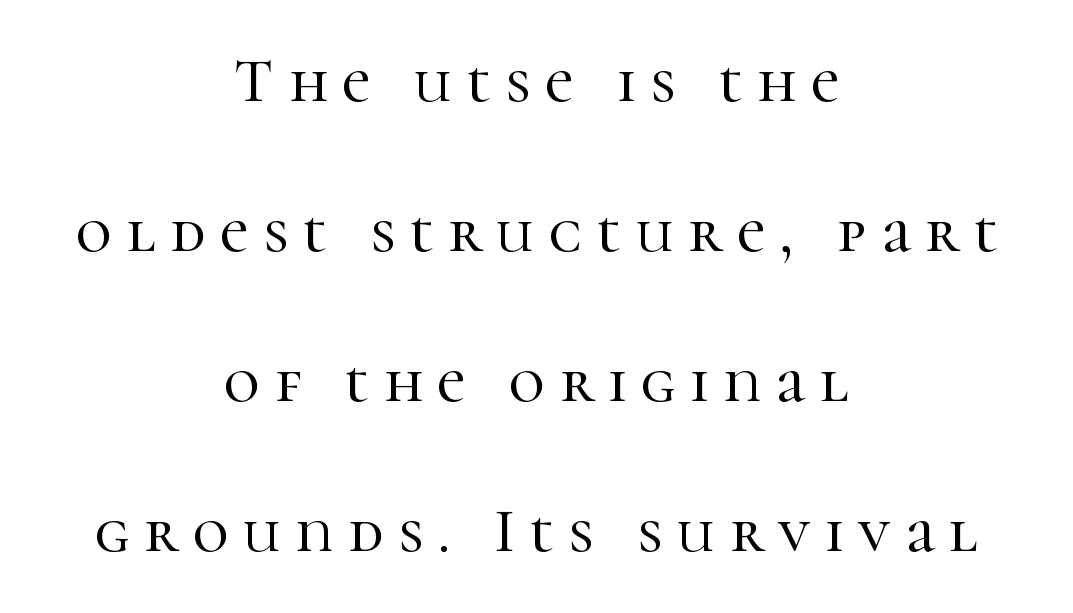
Between one letter and the next there's a generous, obvious gap. The rendering uses natural spacing where letterforms have individual widths. To sum up the face: it has serifs. The strip under each line holds only bare page.
